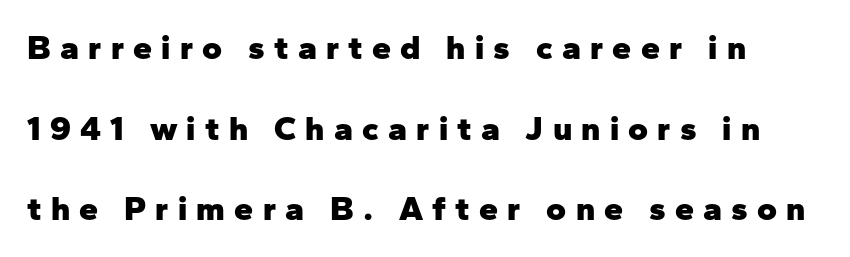
Letterform terminals end flat and unadorned throughout the passage. How are the letters spaced? Widely, with obvious added tracking. Emphasis by weight is at full strength: bold. Honestly, the rows look like they've been pulled way apart.
